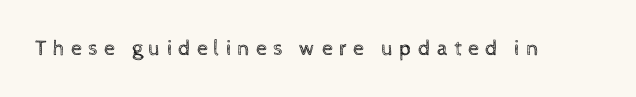
The image shows 22 px text type, upright; set unusually wide letter spacing (+0.27 em), not underlined.
